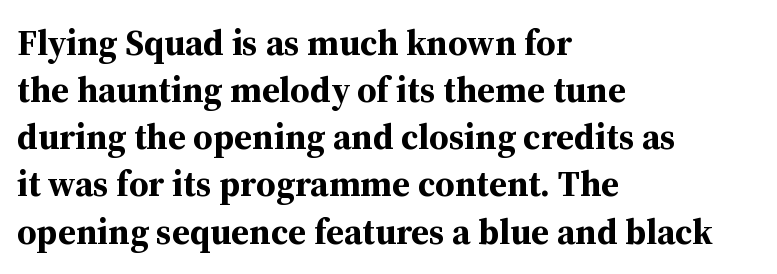
The image shows 36 px bold serif type, upright; set left-aligned, normal line spacing (1.31x), normal letter spacing, not underlined; medium stroke contrast and a medium x-height.
